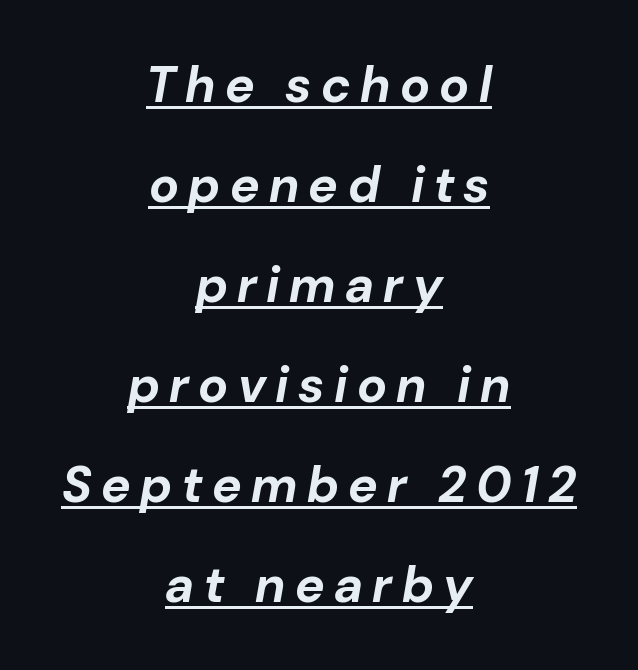
How heavy is the stroke? Heavy — this is a bold. The letters are slanted; this is an italic face. Compared with typical paragraphs, the rows here are farther apart. Caption: lettering with a line underneath.
